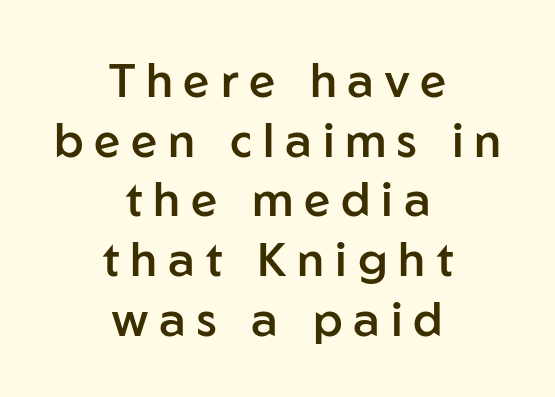
Q: Is the text bold? A: Semi-bold.
Q: Is the text italic (slanted)? A: No, it is upright.
Q: Is the typeface a serif or a sans-serif typeface? A: Sans-serif.
Q: Is the text underlined? A: No.
Q: How is the paragraph aligned? A: Centered.
Q: Is the spacing between letters normal or unusually wide? A: Unusually wide.
Q: Is the spacing between lines tight, normal or loose? A: Normal.
Q: Width (condensed, normal, or wide)? A: Normal.
Q: Stroke contrast? A: Low.
Q: x-height? A: Medium.
Q: Monospaced? A: No.
